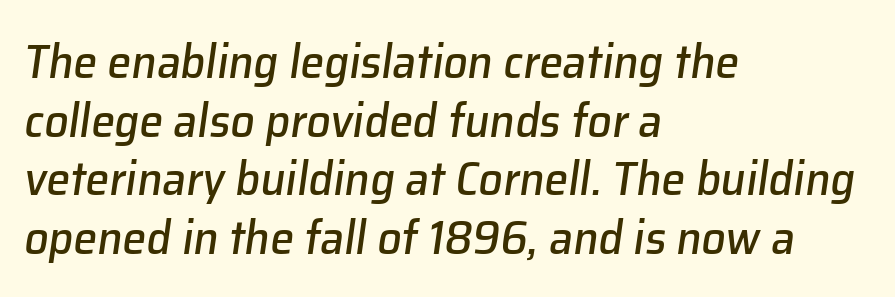
{"italic": "yes", "lean": "right", "slant_degrees": 8, "width": "normal", "stroke_contrast": "low", "x_height": "medium", "monospaced": "no", "underline": "no", "align": "left", "line_spacing_ratio": 1.22, "letter_spacing": "normal", "letter_spacing_em": 0.0, "glyph_px": 48}
